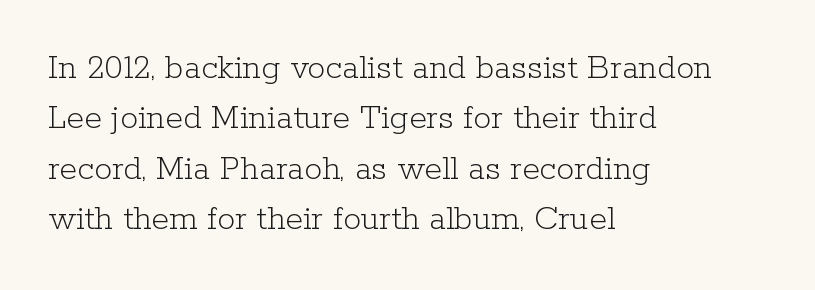
The block of text has a typical density, with ordinary space between rows. Think of a printed novel: that variable character pitch is what you see here. Typographically, this falls in the serif category. The typesetting does not lean heavy: it is not bold. The specimen reads as upright at a glance. The gaps between neighbouring characters are ordinary and unremarkable.
